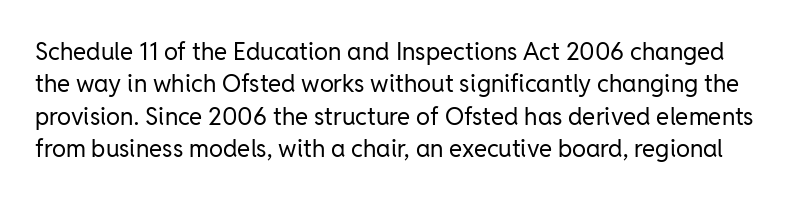
When letters stand straight like this, we call the style roman or upright. Between one letter and the next there's only the usual sliver of space. Summary of vertical rhythm: regular, with standard interline spacing. Glance below the letters and you will spot only blank space. No chunkiness to these letters — they're not bold.
